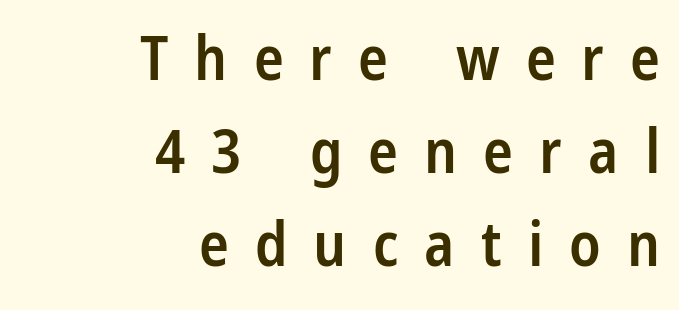
{"serif": "no", "italic": "no", "bold": "semi", "weight": "semibold", "width": "condensed", "stroke_contrast": "low", "x_height": "large", "monospaced": "no", "underline": "no", "align": "right", "line_spacing": "normal", "line_spacing_ratio": 1.5, "letter_spacing": "wide", "letter_spacing_em": 0.42, "glyph_px": 62}
